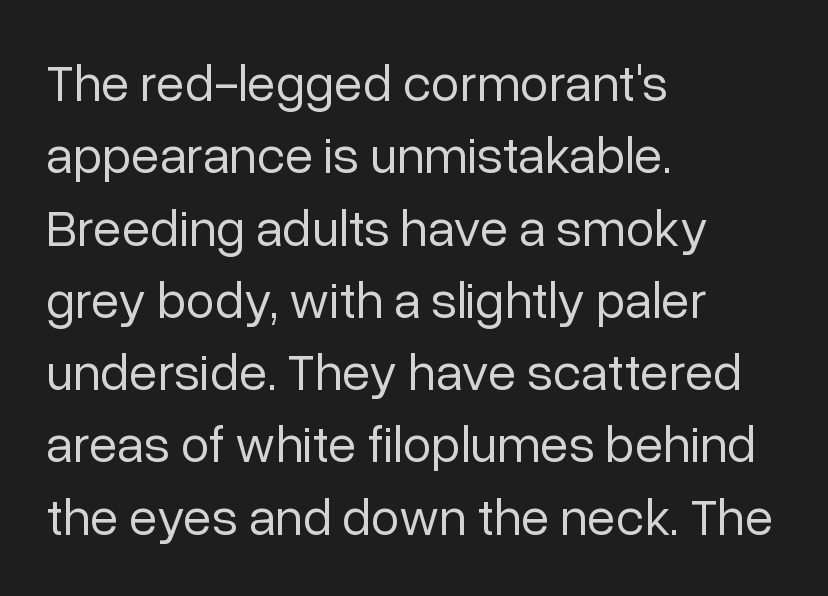
Q: Is the text bold? A: No.
Q: Is the text italic (slanted)? A: No, it is upright.
Q: Is the typeface a serif or a sans-serif typeface? A: Sans-serif.
Q: Is the text underlined? A: No.
Q: How is the paragraph aligned? A: Left-aligned.
Q: Is the spacing between letters normal or unusually wide? A: Normal.
Q: Is the spacing between lines tight, normal or loose? A: Normal.
Q: Width (condensed, normal, or wide)? A: Normal.
Q: Stroke contrast? A: Low.
Q: x-height? A: Medium.
Q: Monospaced? A: No.
